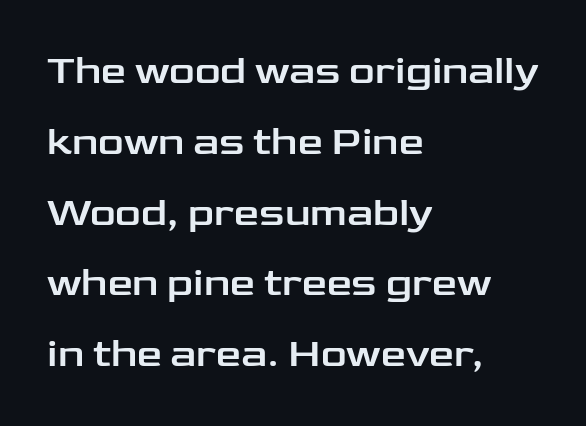
Q: Is the text italic (slanted)? A: No, it is upright.
Q: Is the typeface a serif or a sans-serif typeface? A: Sans-serif.
Q: Is the text underlined? A: No.
Q: How is the paragraph aligned? A: Left-aligned.
Q: Is the spacing between letters normal or unusually wide? A: Normal.
Q: Width (condensed, normal, or wide)? A: Wide.
Q: Stroke contrast? A: Low.
Q: x-height? A: Medium.
Q: Monospaced? A: No.
